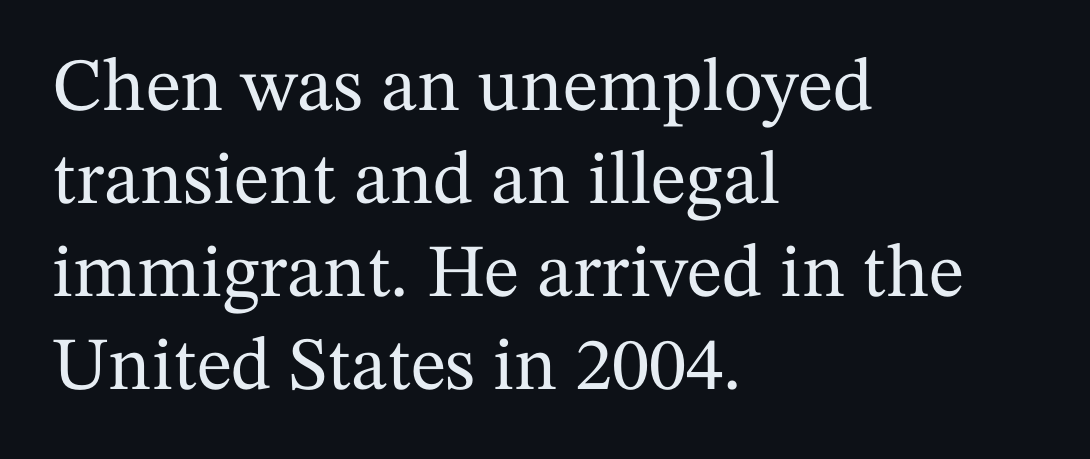
Varying glyph widths throughout — classic text-font behaviour. Any mark beneath the type? The region is blank. Unlike italic type, these characters show no tilt at all. The typesetter chose a ragged-right arrangement here. There is no visible air inserted between adjacent glyphs.
